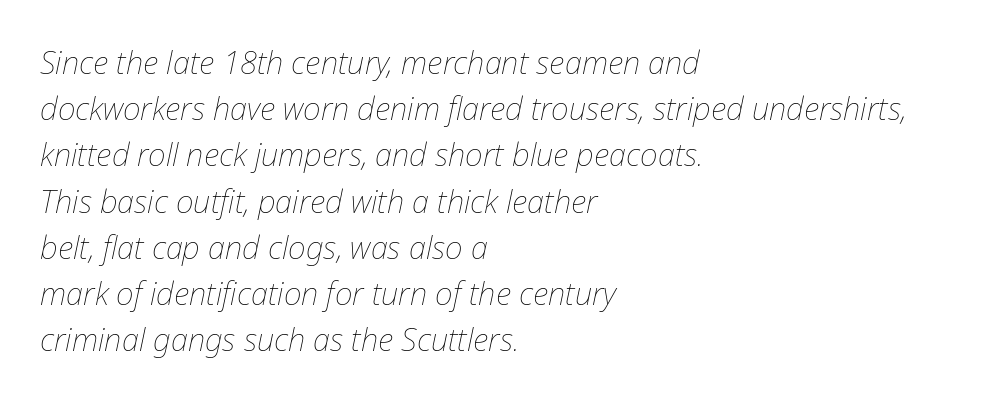
The weight tops out at a normal text grade. Regular leading. This rendering features lettering with no underline. Do the characters align in a grid? No, the font is proportional. Nobody touched the tracking dial on this one.
